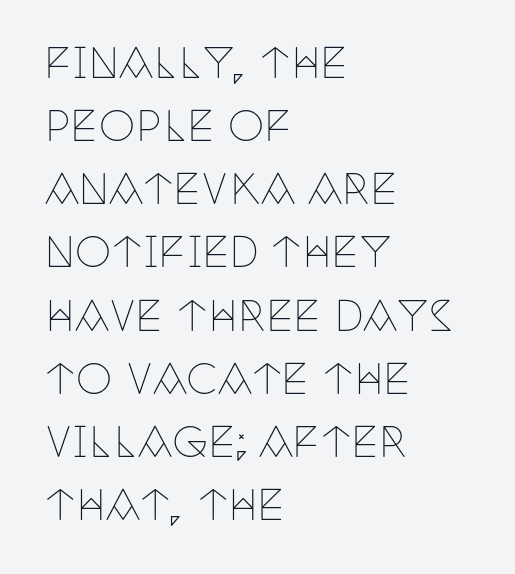
The image shows 41 px thin, condensed serif type, upright; set left-aligned, normal line spacing (1.54x), normal letter spacing, not underlined; low stroke contrast and a large x-height.
